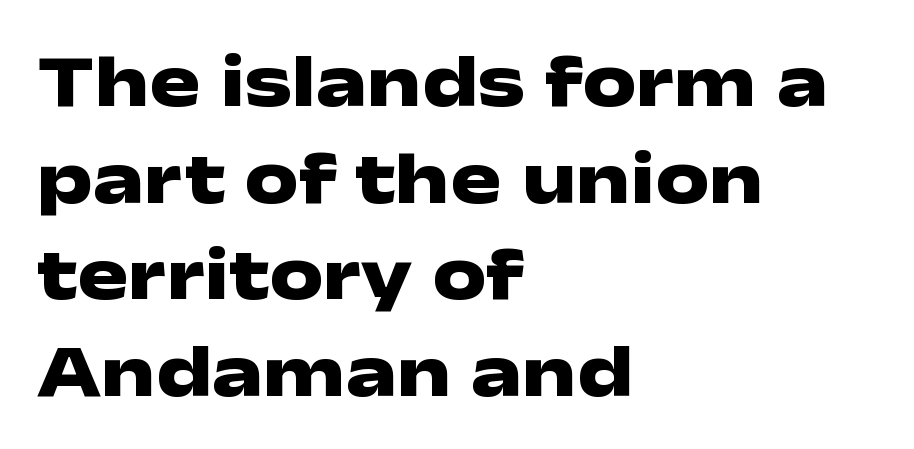
{"serif": "no", "italic": "no", "bold": "yes", "weight": "heavy", "width": "wide", "stroke_contrast": "low", "x_height": "medium", "monospaced": "no", "underline": "no", "align": "left", "line_spacing": "normal", "line_spacing_ratio": 1.27, "letter_spacing": "normal", "letter_spacing_em": 0.0, "glyph_px": 76}
